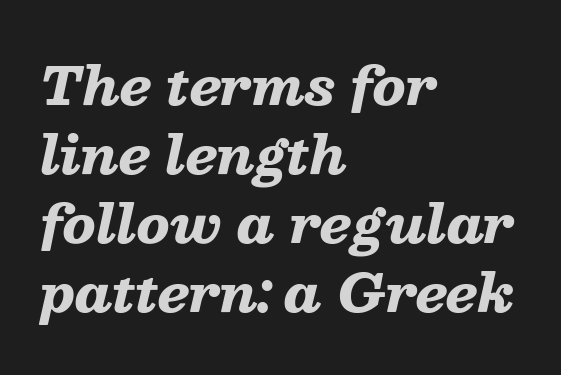
Slant detected: the letters are inclined. Is the block centered? No — it sits flush against the left margin. Whoever set this chose a conventional vertical rhythm. The letterforms sit shoulder to shoulder at normal distance. Bare-footed words on every line. Bold? Absolutely — the strokes are thick and heavy.
